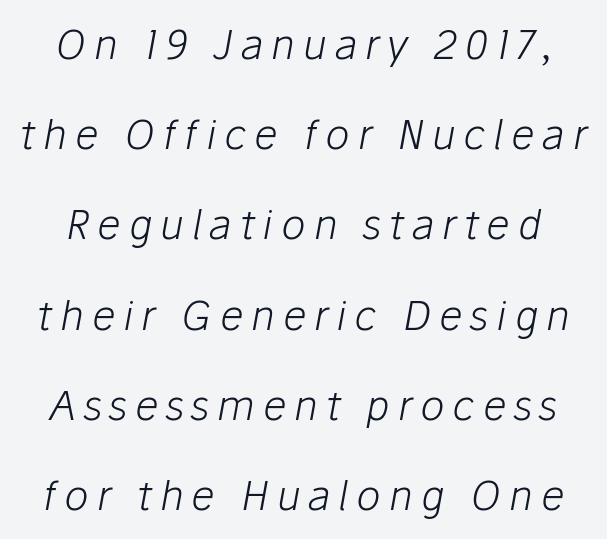
The image shows 41 px light type, italic (leaning right); set loose line spacing (2.2x), not underlined; low stroke contrast and a medium x-height.
